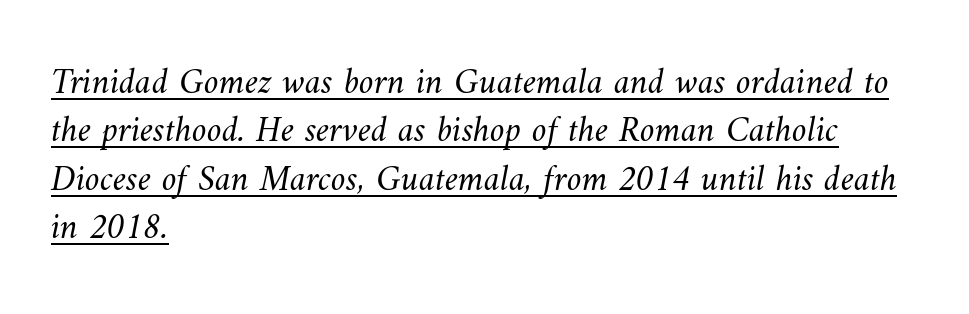
Q: Is the text bold? A: No.
Q: Is the text underlined? A: Yes.
Q: How is the paragraph aligned? A: Left-aligned.
Q: Is the spacing between letters normal or unusually wide? A: Normal.
Q: Is the spacing between lines tight, normal or loose? A: Normal.
Q: Width (condensed, normal, or wide)? A: Normal.
Q: Stroke contrast? A: Medium.
Q: x-height? A: Small.
Q: Monospaced? A: No.
